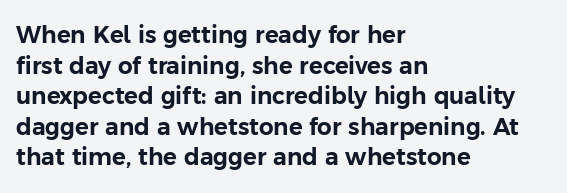
A typesetter would call this leading conventional body-copy spacing. No italicization has been applied; the sample stays upright. Tracking value appears to be zero — textbook default spacing. Short and long lines alike share a common starting point at left. Decoration check: the copy has no underline.
